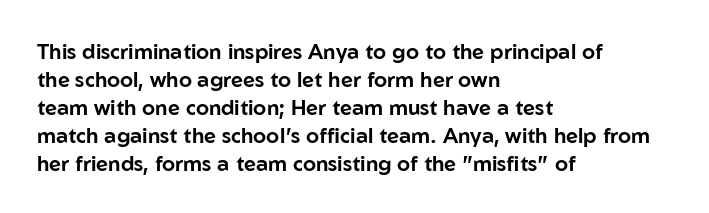
Q: Is the text italic (slanted)? A: No, it is upright.
Q: Is the text underlined? A: No.
Q: How is the paragraph aligned? A: Left-aligned.
Q: Is the spacing between letters normal or unusually wide? A: Normal.
Q: Is the spacing between lines tight, normal or loose? A: Normal.
